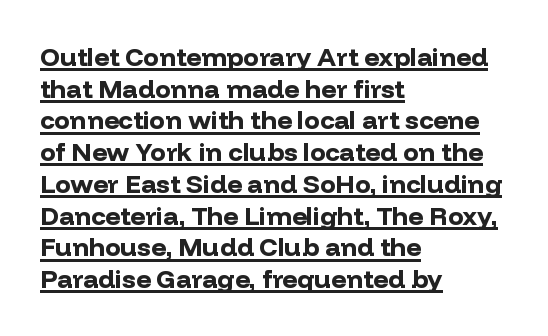
Q: Is the text bold? A: Yes.
Q: Is the text italic (slanted)? A: No, it is upright.
Q: Is the text underlined? A: Yes.
Q: How is the paragraph aligned? A: Left-aligned.
Q: Is the spacing between letters normal or unusually wide? A: Normal.
